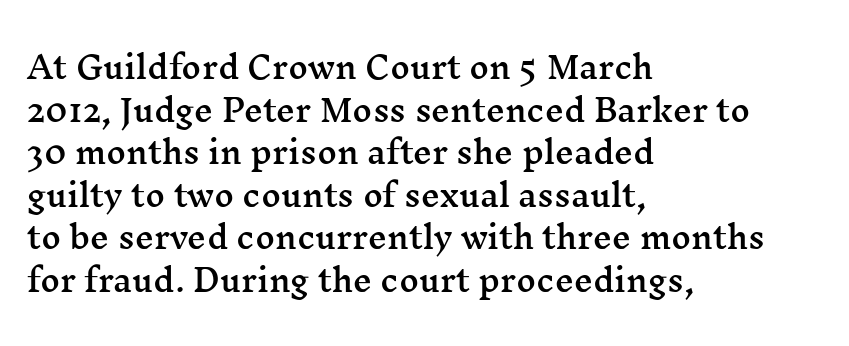
Q: Is the text italic (slanted)? A: No, it is upright.
Q: Is the typeface a serif or a sans-serif typeface? A: Serif.
Q: Is the text underlined? A: No.
Q: How is the paragraph aligned? A: Left-aligned.
Q: Is the spacing between letters normal or unusually wide? A: Normal.
Q: Is the spacing between lines tight, normal or loose? A: Normal.
Q: Width (condensed, normal, or wide)? A: Wide.
Q: Stroke contrast? A: Medium.
Q: x-height? A: Medium.
Q: Monospaced? A: No.
